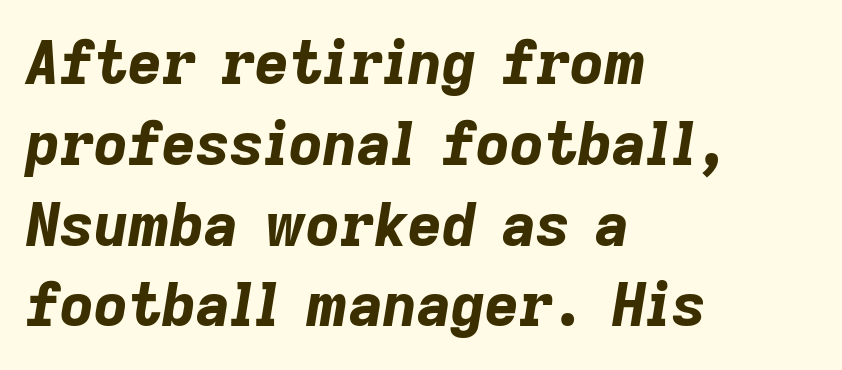
The image shows 59 px bold type, italic (leaning right); set left-aligned, normal line spacing (1.37x), normal letter spacing, not underlined; low stroke contrast and a medium x-height.
